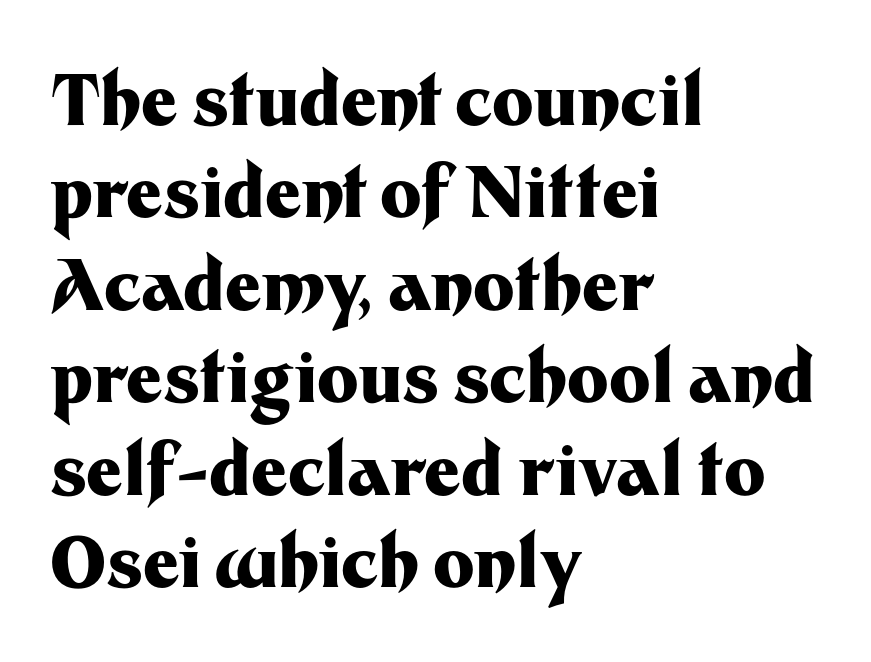
The image shows 70 px heavy sans-serif type, upright; set left-aligned, normal line spacing (1.32x), normal letter spacing, not underlined; medium stroke contrast and a medium x-height.
